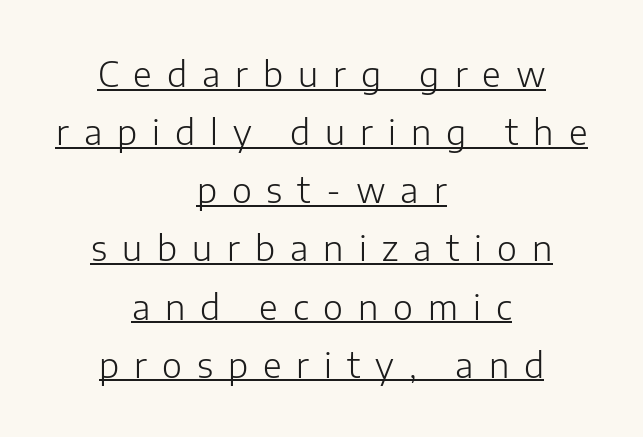
Q: Is the text bold? A: No.
Q: Is the text italic (slanted)? A: No, it is upright.
Q: Is the typeface a serif or a sans-serif typeface? A: Sans-serif.
Q: Is the text underlined? A: Yes.
Q: How is the paragraph aligned? A: Centered.
Q: Is the spacing between letters normal or unusually wide? A: Unusually wide.
Q: Width (condensed, normal, or wide)? A: Normal.
Q: Stroke contrast? A: Low.
Q: x-height? A: Medium.
Q: Monospaced? A: No.
